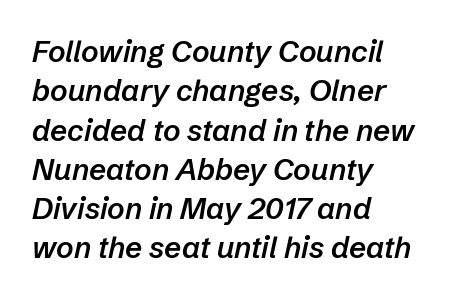
These lines are set flush left with a ragged right edge. The letters advance in unequal steps, a hallmark of proportional type. Honestly, the row spacing looks completely unremarkable. Is the letter spacing exaggerated? No — it looks like the ordinary default. How heavy is the stroke? Medium-heavy — a semibold, shy of bold. The glyphs are unaccompanied by any horizontal stroke below them.
